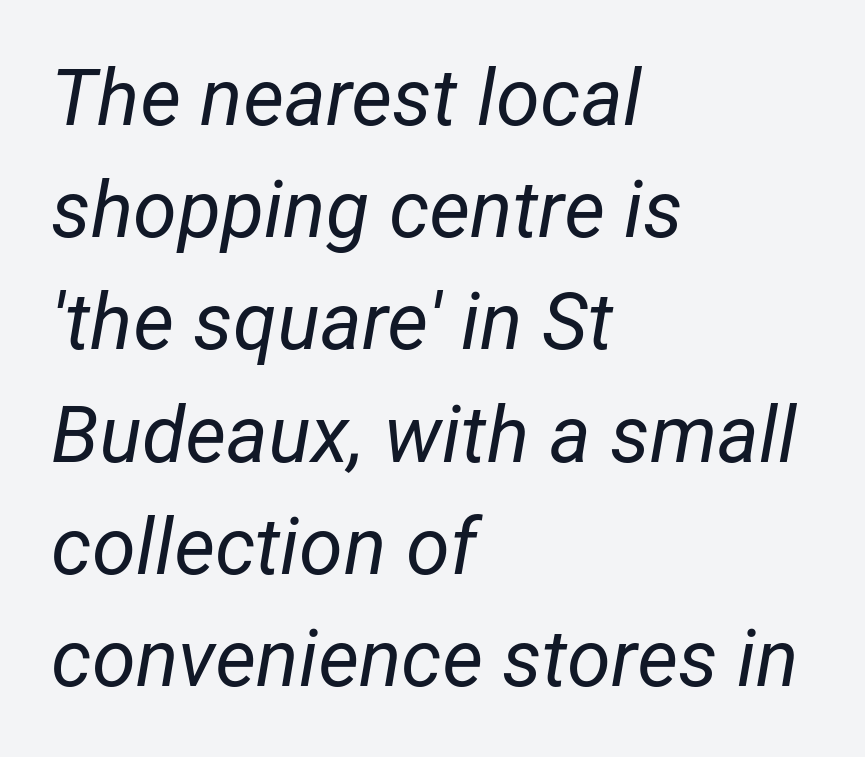
The image shows 79 px regular-weight type, italic (leaning right); set left-aligned, normal line spacing (1.42x), normal letter spacing, not underlined; low stroke contrast and a medium x-height.
